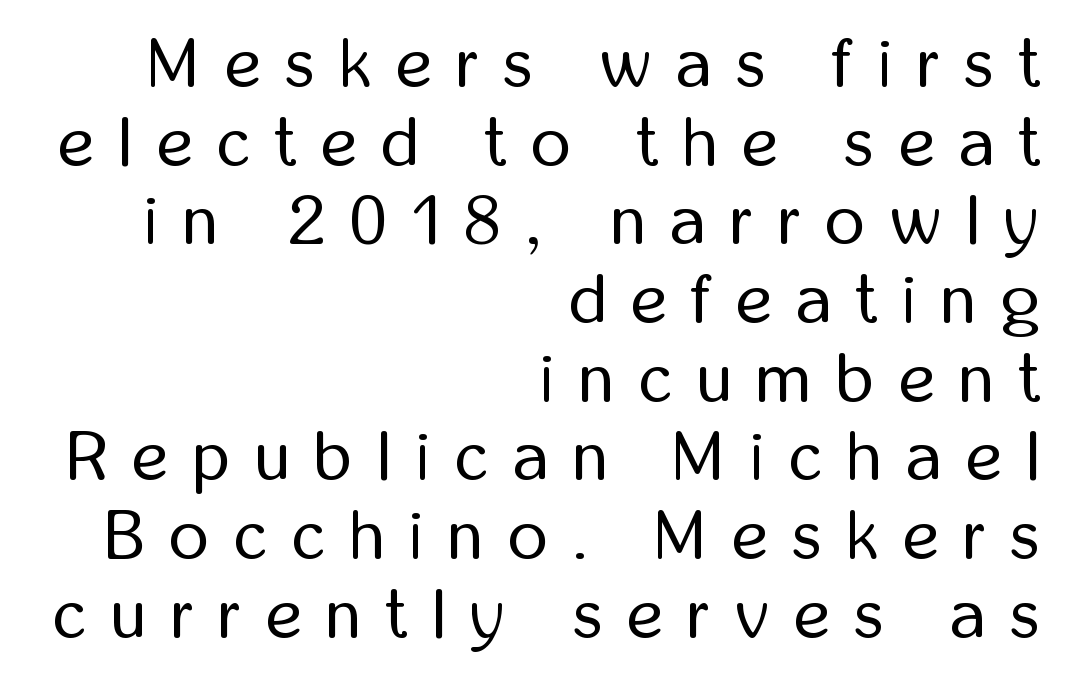
Q: Is the text bold? A: No.
Q: Is the text italic (slanted)? A: No, it is upright.
Q: Is the typeface a serif or a sans-serif typeface? A: Sans-serif.
Q: Is the text underlined? A: No.
Q: How is the paragraph aligned? A: Right-aligned.
Q: Is the spacing between letters normal or unusually wide? A: Unusually wide.
Q: Is the spacing between lines tight, normal or loose? A: Tight.
Q: Width (condensed, normal, or wide)? A: Condensed.
Q: Stroke contrast? A: Low.
Q: x-height? A: Medium.
Q: Monospaced? A: No.
